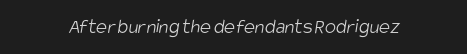
Students, note that the glyphs here touch the page at normal intervals. The typesetting does not lean heavy: it is not bold. Descender tails drop into unmarked territory.
